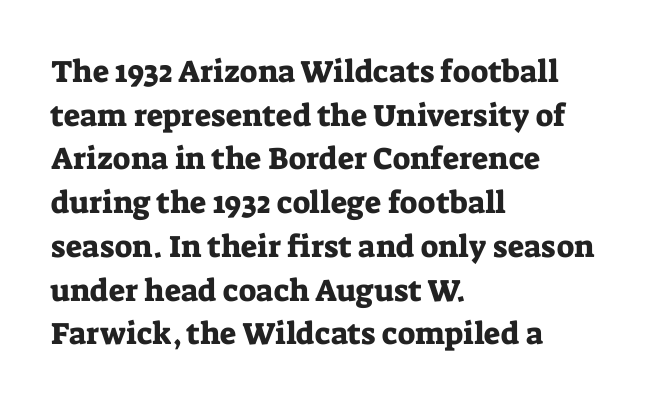
{"serif": "yes", "italic": "no", "width": "normal", "stroke_contrast": "low", "x_height": "medium", "monospaced": "no", "underline": "no", "align": "left", "line_spacing": "normal", "line_spacing_ratio": 1.41, "letter_spacing": "normal", "letter_spacing_em": 0.0, "glyph_px": 31}
